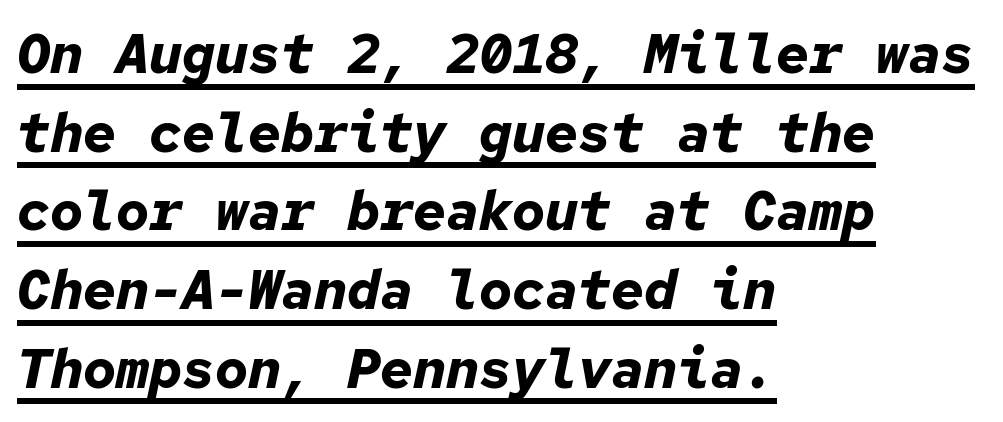
Q: Is the text bold? A: Yes.
Q: Is the text italic (slanted)? A: Yes, it leans right by about 12 degrees.
Q: Is the text underlined? A: Yes.
Q: How is the paragraph aligned? A: Left-aligned.
Q: Is the spacing between letters normal or unusually wide? A: Normal.
Q: Is the spacing between lines tight, normal or loose? A: Normal.
Q: Width (condensed, normal, or wide)? A: Normal.
Q: Stroke contrast? A: Low.
Q: x-height? A: Medium.
Q: Monospaced? A: Yes.
